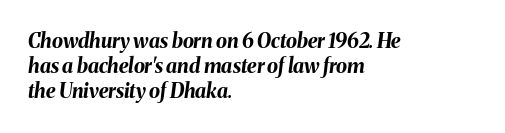
The whole block is typeset with a tilt. Short note: letters normally spaced. Words float on clear page, feet unadorned. Interline gaps are of average width in this sample.
